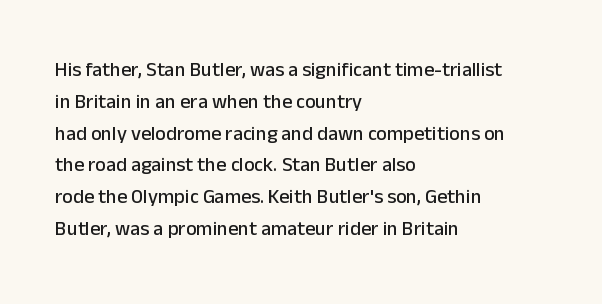
The letterforms sit shoulder to shoulder at normal distance. Ordinary non-slanted type is in use. All the whitespace from short lines collects on the right. The space between consecutive lines is moderate. The area under the type is left untouched.
